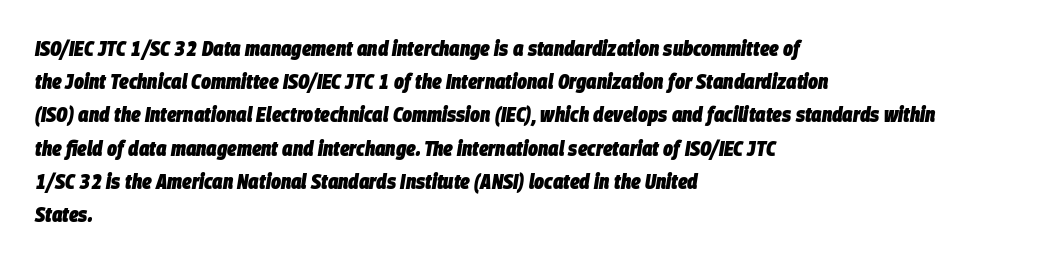
{"italic": "yes", "lean": "right", "slant_degrees": 9, "bold": "yes", "underline": "no", "align": "left", "line_spacing": "normal", "line_spacing_ratio": 1.58, "letter_spacing": "normal", "letter_spacing_em": 0.0, "glyph_px": 21}
